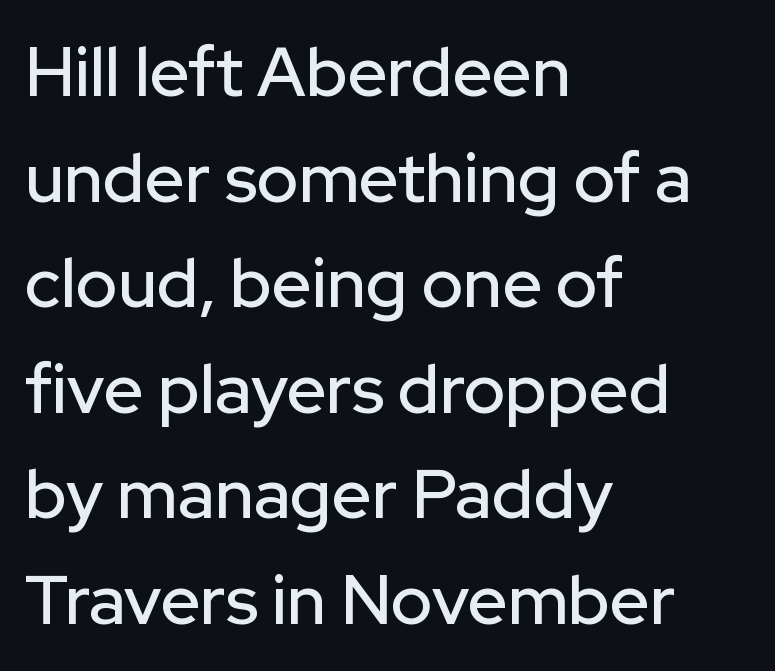
The image shows 69 px sans-serif type, upright; set left-aligned, normal line spacing (1.53x), normal letter spacing, not underlined; low stroke contrast and a medium x-height.
